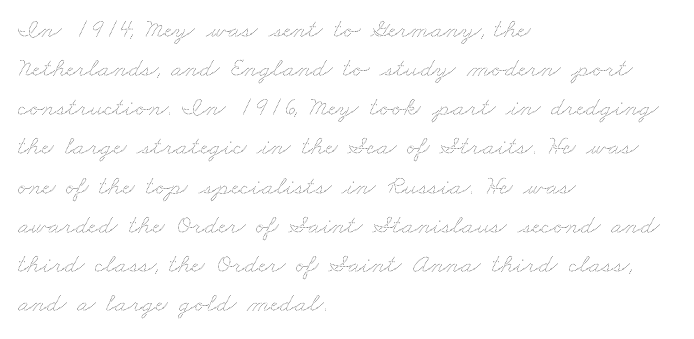
The rows are spaced the way most documents space them. Compared with typical body copy, the letter spacing here is the same. Heaviness? Minimal to ordinary, like unemphasized prose. The strip under each line holds only bare page.
